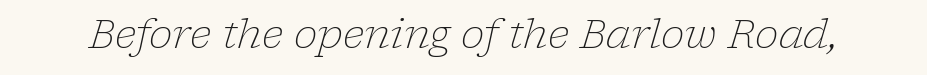
{"serif": "yes", "italic": "yes", "lean": "right", "slant_degrees": 17, "bold": "no", "weight": "light", "width": "normal", "stroke_contrast": "low", "x_height": "medium", "monospaced": "no", "underline": "no", "letter_spacing": "normal", "letter_spacing_em": 0.0, "glyph_px": 40}
